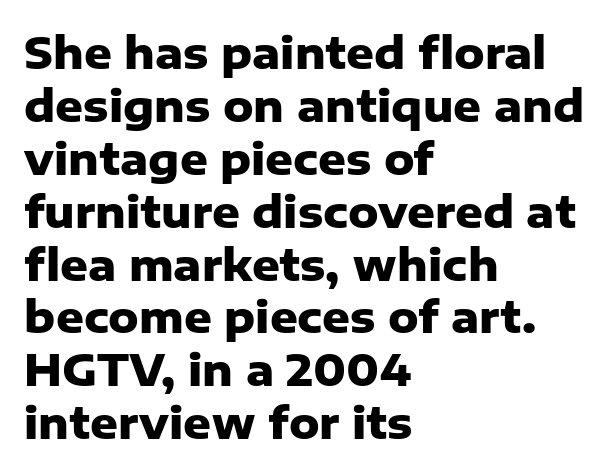
The image shows 43 px heavy sans-serif type, upright; set left-aligned, line spacing 1.23x, normal letter spacing, not underlined; low stroke contrast and a medium x-height.
